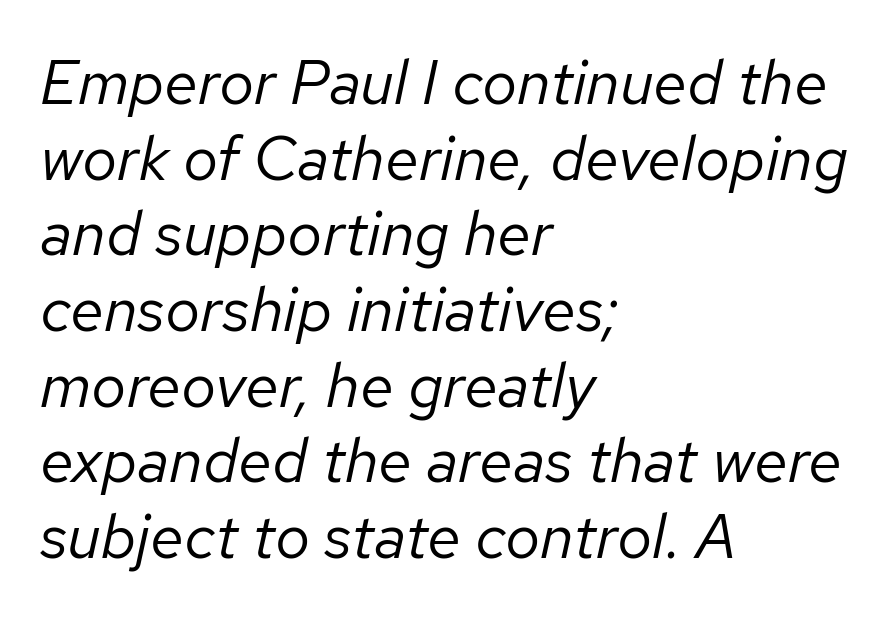
{"italic": "yes", "lean": "right", "slant_degrees": 12, "bold": "no", "weight": "regular", "width": "normal", "stroke_contrast": "low", "x_height": "medium", "monospaced": "no", "underline": "no", "align": "left", "line_spacing_ratio": 1.22, "letter_spacing": "normal", "letter_spacing_em": 0.0, "glyph_px": 62}
